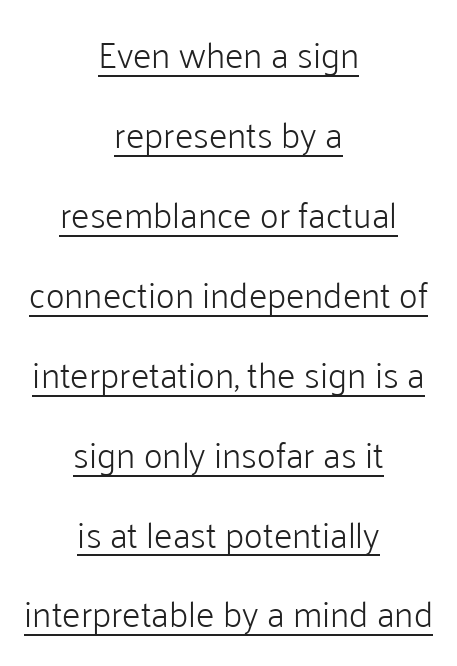
The image shows 36 px light sans-serif type, upright; set centered, loose line spacing (2.22x), normal letter spacing, underlined; low stroke contrast and a medium x-height.
